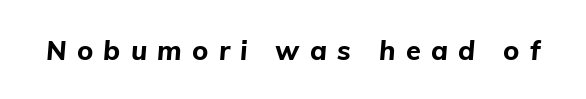
Q: Is the text bold? A: Yes.
Q: Is the text italic (slanted)? A: Yes, it leans right by about 5 degrees.
Q: Is the text underlined? A: No.
Q: Is the spacing between letters normal or unusually wide? A: Unusually wide.
